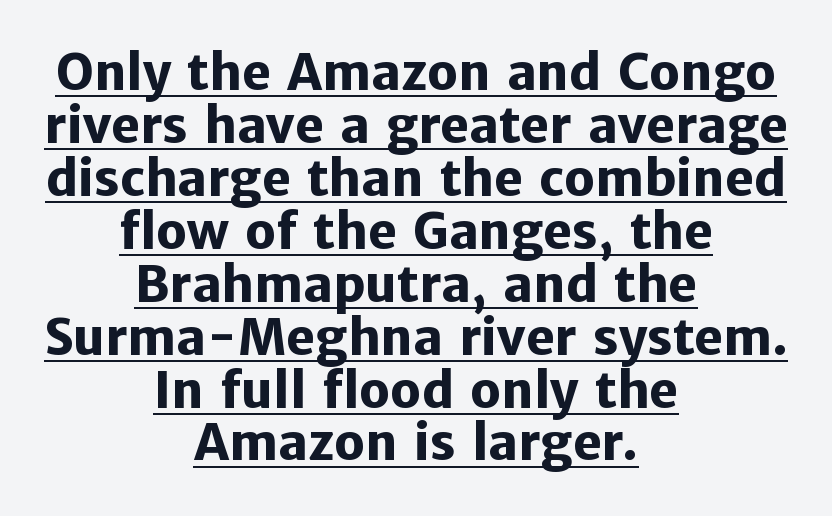
Words appear dense and cohesive because spacing is normal. Examine the stroke ends and you'll find no serifs. Closely set lines give the paragraph a compact silhouette. Line starts and ends both wander, symmetrically. In designer terms, the underline attribute is active on this setting.
